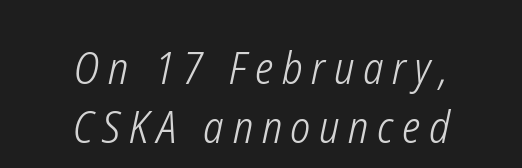
{"italic": "yes", "lean": "right", "slant_degrees": 12, "bold": "no", "weight": "light", "width": "condensed", "stroke_contrast": "low", "x_height": "medium", "monospaced": "no", "underline": "no", "align": "center", "line_spacing": "normal", "line_spacing_ratio": 1.34, "letter_spacing": "wide", "letter_spacing_em": 0.2, "glyph_px": 44}
